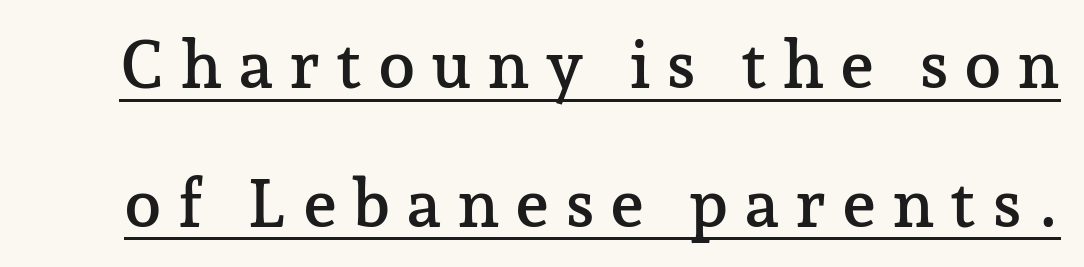
The image shows 67 px serif type, upright; set loose line spacing (2.07x), unusually wide letter spacing (+0.23 em), underlined; low stroke contrast and a medium x-height.
